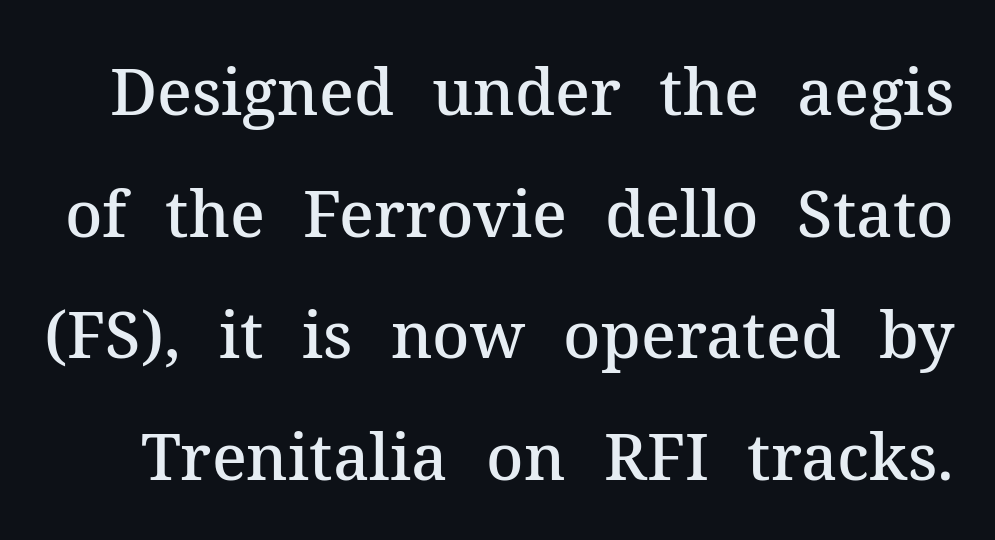
Note the varied advance widths — an 'i' is clearly narrower than an 'm'. The passage shown has conventional tracking throughout. Look at the stroke-to-counter ratio: somewhat heavy, a semibold. Airy leading.
